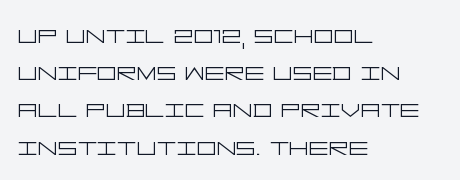
Standard letterfit; no display-style spreading of the glyphs. Classification — sans serif. Weight: not bold — regular or lighter. Check the space under the baseline: it is left empty. Posture: upright roman.
